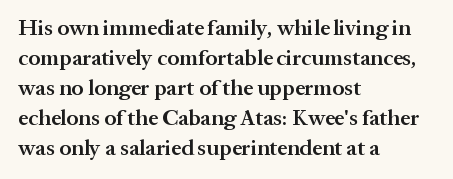
Q: Is the text bold? A: Semi-bold.
Q: Is the text italic (slanted)? A: No, it is upright.
Q: Is the text underlined? A: No.
Q: How is the paragraph aligned? A: Left-aligned.
Q: Is the spacing between letters normal or unusually wide? A: Normal.
Q: Is the spacing between lines tight, normal or loose? A: Normal.
